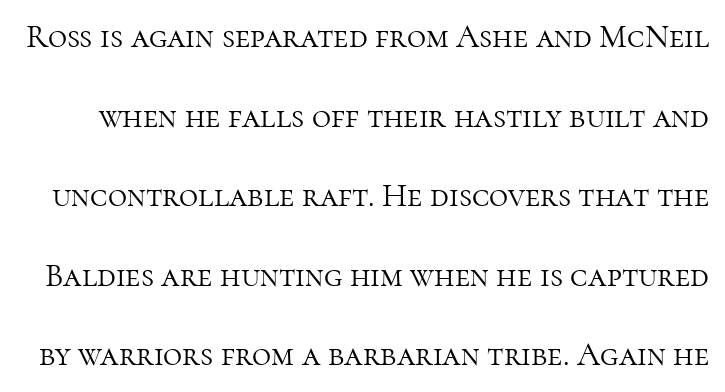
Q: Is the text bold? A: No.
Q: Is the text italic (slanted)? A: No, it is upright.
Q: Is the typeface a serif or a sans-serif typeface? A: Serif.
Q: Is the text underlined? A: No.
Q: Is the spacing between letters normal or unusually wide? A: Normal.
Q: Is the spacing between lines tight, normal or loose? A: Loose.
Q: Width (condensed, normal, or wide)? A: Normal.
Q: Stroke contrast? A: High.
Q: x-height? A: Medium.
Q: Monospaced? A: No.
